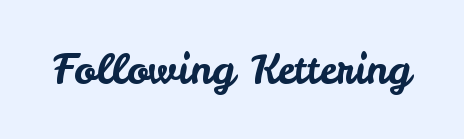
Q: Is the text italic (slanted)? A: Yes.
Q: Is the typeface a serif or a sans-serif typeface? A: Sans-serif.
Q: Is the text underlined? A: No.
Q: Is the spacing between letters normal or unusually wide? A: Normal.
Q: Width (condensed, normal, or wide)? A: Normal.
Q: Stroke contrast? A: Low.
Q: x-height? A: Small.
Q: Monospaced? A: No.
